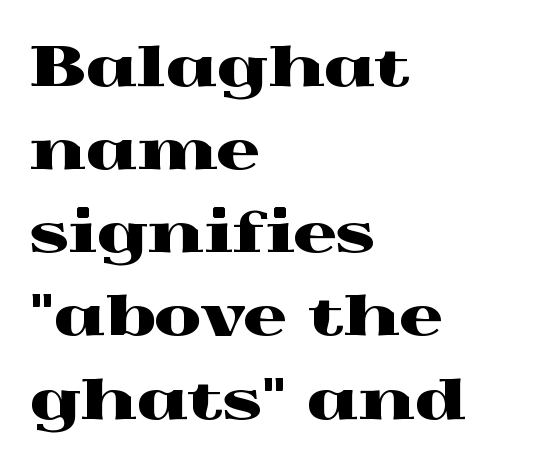
{"serif": "yes", "italic": "no", "width": "wide", "x_height": "medium", "monospaced": "no", "underline": "no", "align": "left", "line_spacing": "normal", "line_spacing_ratio": 1.54, "letter_spacing": "normal", "letter_spacing_em": 0.0, "glyph_px": 54}
